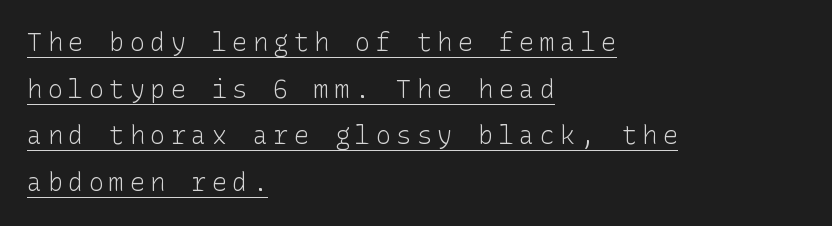
The image shows 25 px text type, upright; set left-aligned, line spacing 1.87x, unusually wide letter spacing (+0.22 em), underlined.
